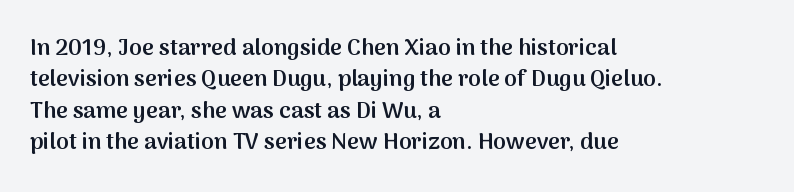
{"italic": "no", "bold": "semi", "underline": "no", "align": "left", "line_spacing": "normal", "line_spacing_ratio": 1.36, "letter_spacing": "normal", "letter_spacing_em": 0.0, "glyph_px": 23}
